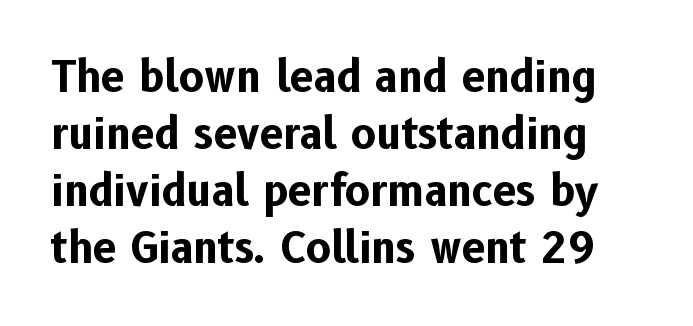
{"serif": "no", "italic": "no", "bold": "yes", "weight": "bold", "width": "normal", "stroke_contrast": "low", "x_height": "medium", "monospaced": "no", "underline": "no", "line_spacing": "normal", "line_spacing_ratio": 1.36, "letter_spacing": "normal", "letter_spacing_em": 0.0, "glyph_px": 42}
